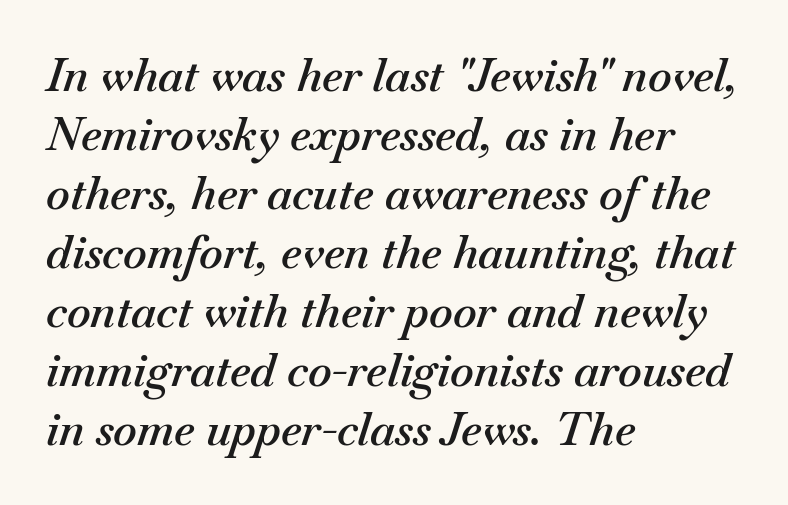
Here the designer chose a conventional face with non-uniform glyph widths. Any mark beneath the type? The region is blank. Tall strokes in this sample are angled rather than plumb. Line starts are locked; line ends wander.
